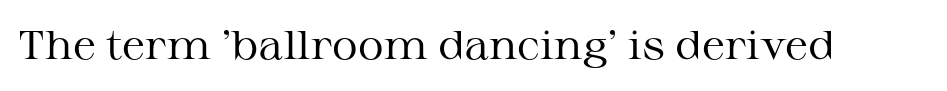
The line texture is even and compact thanks to regular tracking. The font sits on the lighter half of the weight spectrum, regular included. This sample uses a serif face. The lettering stays uniformly vertical, giving the passage a roman look. Just letters on the line, the space beneath them empty.
